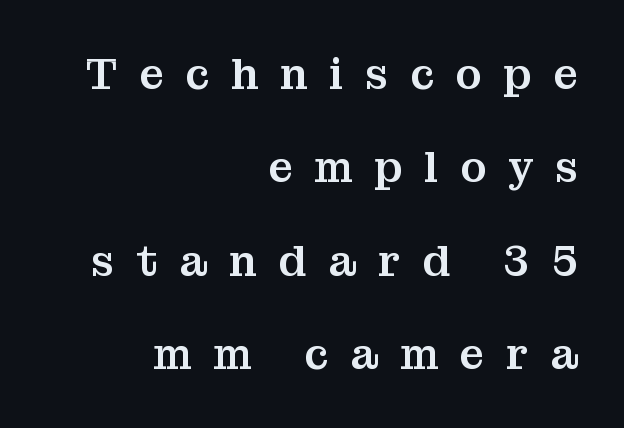
Stroke terminals: seriffed. Quick note: interline space is abundant. You can tell it's not italic because the verticals are truly vertical. These lines are set flush right with a ragged left edge. Here the designer chose a conventional face with non-uniform glyph widths.
